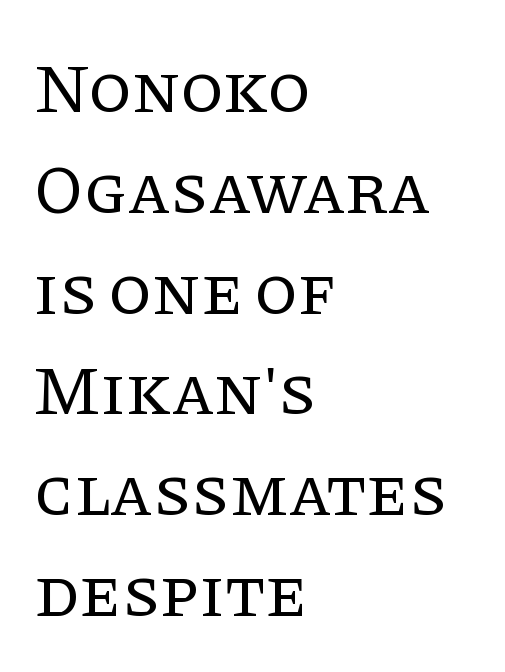
Q: Is the text bold? A: No.
Q: Is the text italic (slanted)? A: No, it is upright.
Q: Is the typeface a serif or a sans-serif typeface? A: Serif.
Q: Is the text underlined? A: No.
Q: How is the paragraph aligned? A: Left-aligned.
Q: Is the spacing between letters normal or unusually wide? A: Normal.
Q: Is the spacing between lines tight, normal or loose? A: Normal.
Q: Width (condensed, normal, or wide)? A: Normal.
Q: Stroke contrast? A: Low.
Q: x-height? A: Large.
Q: Monospaced? A: No.
